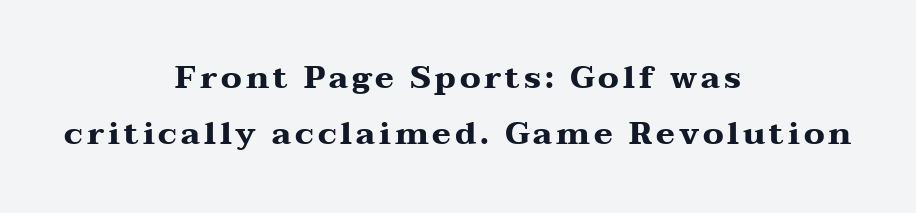
Q: Is the text bold? A: Yes.
Q: Is the text italic (slanted)? A: No, it is upright.
Q: Is the typeface a serif or a sans-serif typeface? A: Serif.
Q: Is the text underlined? A: No.
Q: How is the paragraph aligned? A: Centered.
Q: Width (condensed, normal, or wide)? A: Wide.
Q: Stroke contrast? A: Medium.
Q: x-height? A: Medium.
Q: Monospaced? A: No.
